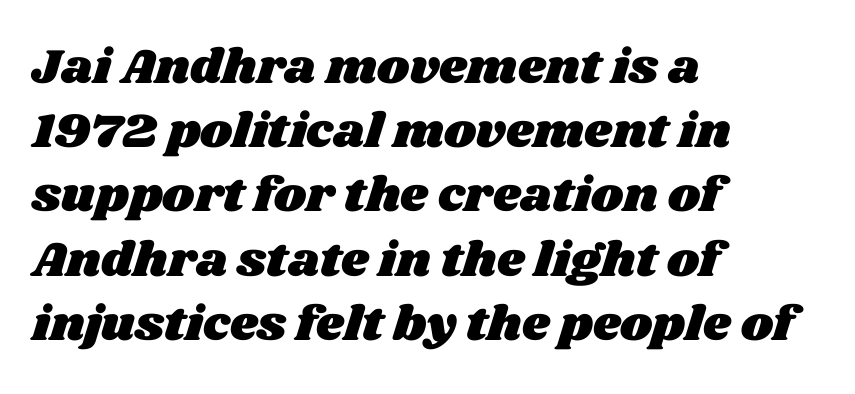
Q: Is the text underlined? A: No.
Q: How is the paragraph aligned? A: Left-aligned.
Q: Is the spacing between letters normal or unusually wide? A: Normal.
Q: Is the spacing between lines tight, normal or loose? A: Normal.
Q: Width (condensed, normal, or wide)? A: Wide.
Q: Stroke contrast? A: Medium.
Q: x-height? A: Large.
Q: Monospaced? A: No.
